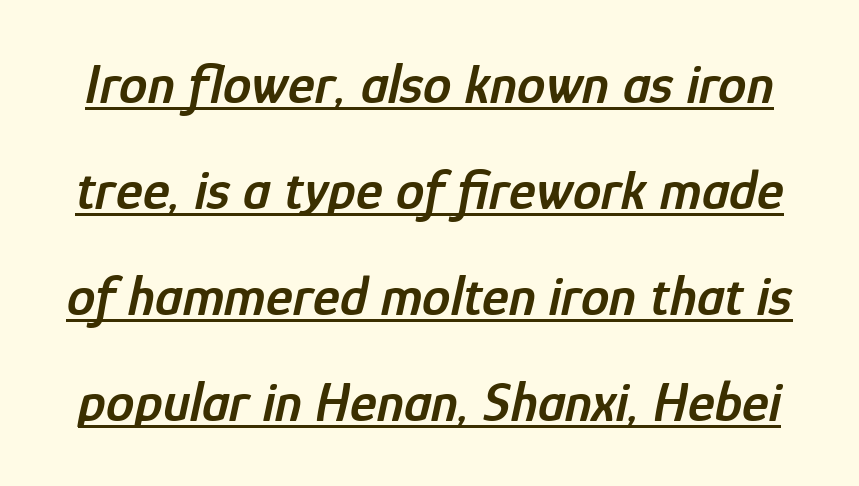
The image shows 57 px semibold, condensed type, italic (leaning right); set line spacing 1.86x, normal letter spacing, underlined; low stroke contrast and a medium x-height.
